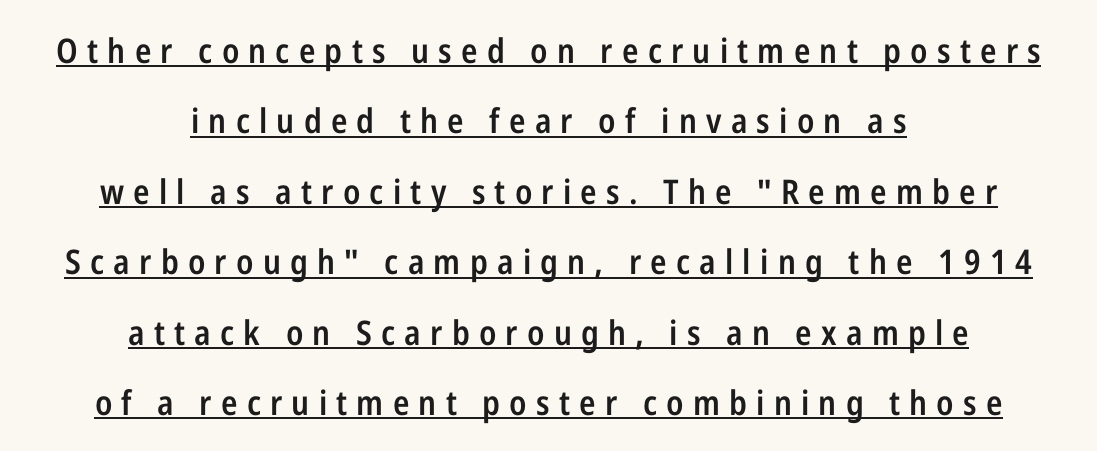
Q: Is the text bold? A: Semi-bold.
Q: Is the text italic (slanted)? A: No, it is upright.
Q: Is the typeface a serif or a sans-serif typeface? A: Sans-serif.
Q: Is the text underlined? A: Yes.
Q: How is the paragraph aligned? A: Centered.
Q: Is the spacing between letters normal or unusually wide? A: Unusually wide.
Q: Is the spacing between lines tight, normal or loose? A: Loose.
Q: Width (condensed, normal, or wide)? A: Condensed.
Q: Stroke contrast? A: Low.
Q: x-height? A: Medium.
Q: Monospaced? A: No.
